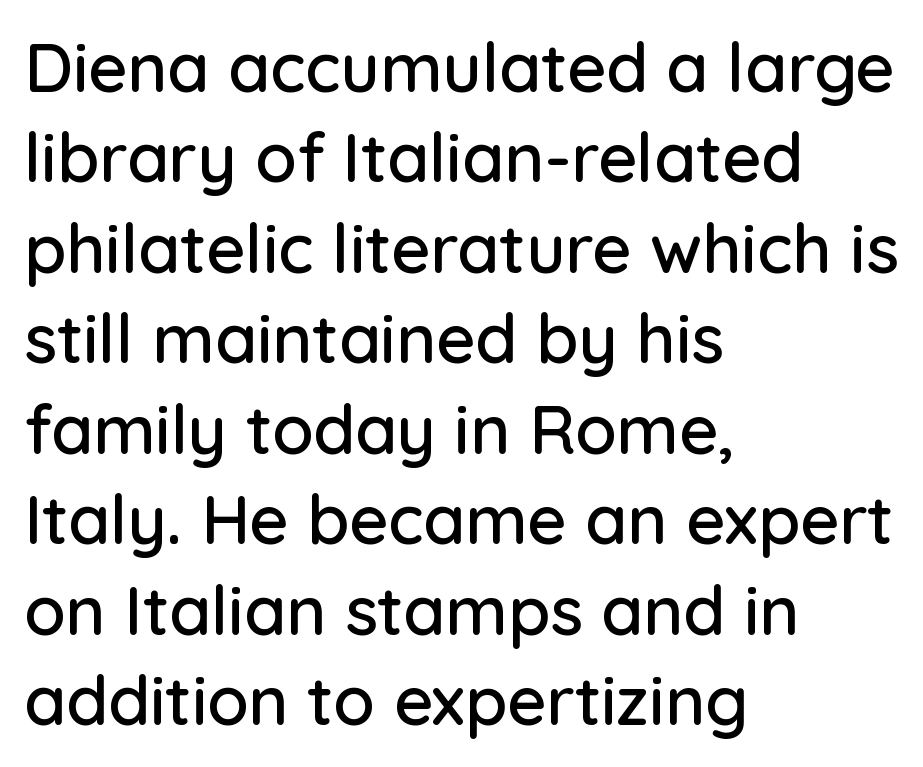
Q: Is the text italic (slanted)? A: No, it is upright.
Q: Is the typeface a serif or a sans-serif typeface? A: Sans-serif.
Q: Is the text underlined? A: No.
Q: How is the paragraph aligned? A: Left-aligned.
Q: Is the spacing between letters normal or unusually wide? A: Normal.
Q: Is the spacing between lines tight, normal or loose? A: Normal.
Q: Width (condensed, normal, or wide)? A: Normal.
Q: Stroke contrast? A: Low.
Q: x-height? A: Medium.
Q: Monospaced? A: No.
